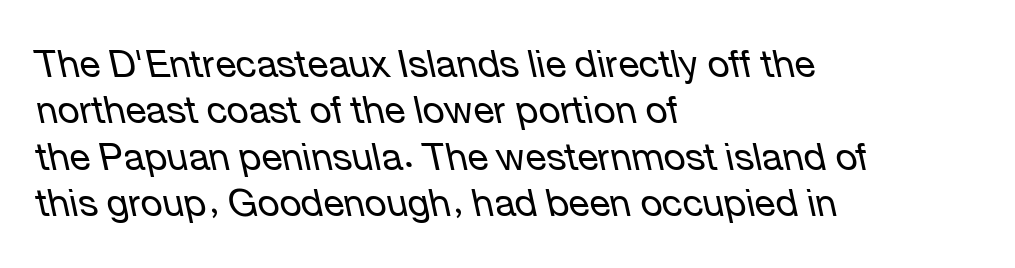
Check under the words: just untouched page. Notice how the passage keeps a crisp vertical edge on the left only. Looks like regular typesetting: each glyph gets only the width it needs. Look at the tracking — it's just the regular setting, nothing added. No extra ink here — the face is not bold. Looking at the ascenders, they clearly lean.
